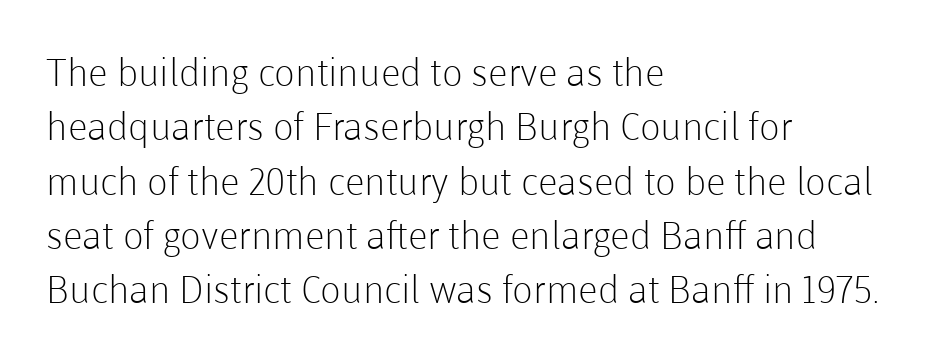
Reading down the block, your eye returns to a fixed left position each line. Horizontal bands of white between lines are of average thickness. Think of a printed novel: that variable character pitch is what you see here. Style check: upright. A sans-serif font was chosen for this passage.
